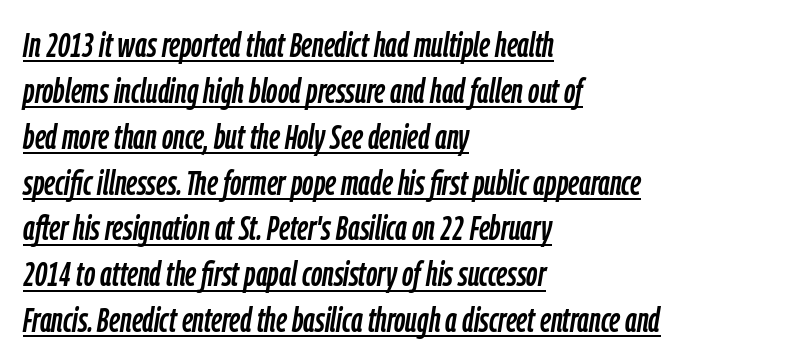
{"italic": "yes", "lean": "right", "slant_degrees": 9, "width": "condensed", "stroke_contrast": "low", "x_height": "medium", "monospaced": "no", "underline": "yes", "align": "left", "line_spacing": "normal", "line_spacing_ratio": 1.31, "letter_spacing": "normal", "letter_spacing_em": 0.0, "glyph_px": 35}
